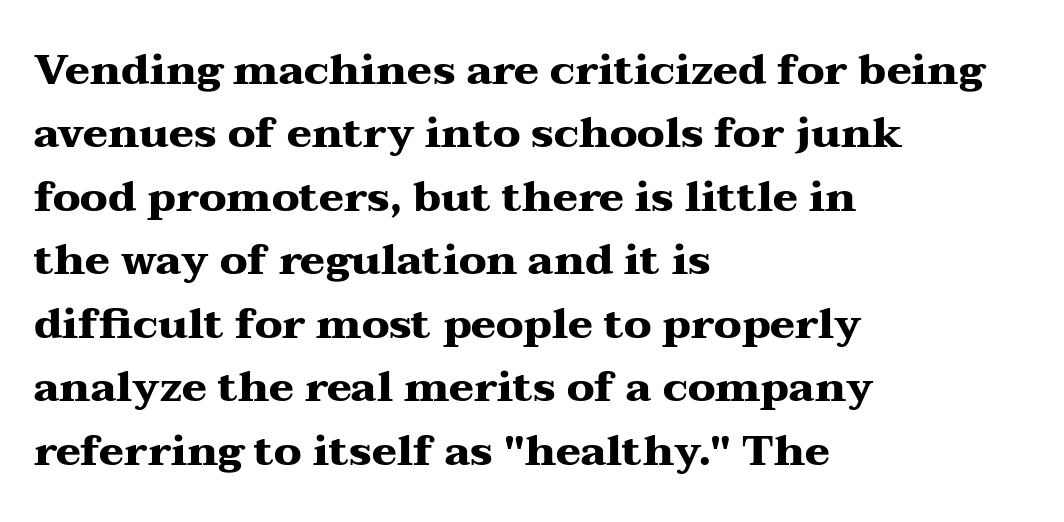
Q: Is the text bold? A: Yes.
Q: Is the text italic (slanted)? A: No, it is upright.
Q: Is the typeface a serif or a sans-serif typeface? A: Serif.
Q: Is the text underlined? A: No.
Q: How is the paragraph aligned? A: Left-aligned.
Q: Is the spacing between letters normal or unusually wide? A: Normal.
Q: Is the spacing between lines tight, normal or loose? A: Normal.
Q: Width (condensed, normal, or wide)? A: Wide.
Q: Stroke contrast? A: Medium.
Q: x-height? A: Medium.
Q: Monospaced? A: No.
